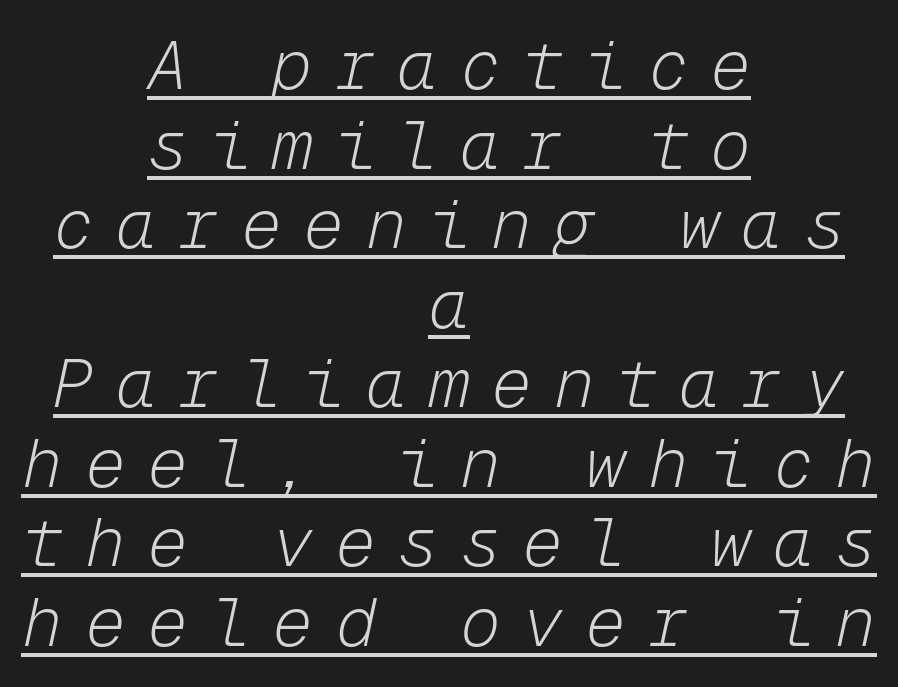
Q: Is the text bold? A: No.
Q: Is the text italic (slanted)? A: Yes, it leans right by about 12 degrees.
Q: Is the text underlined? A: Yes.
Q: How is the paragraph aligned? A: Centered.
Q: Is the spacing between letters normal or unusually wide? A: Unusually wide.
Q: Width (condensed, normal, or wide)? A: Normal.
Q: Stroke contrast? A: Low.
Q: x-height? A: Medium.
Q: Monospaced? A: Yes.
